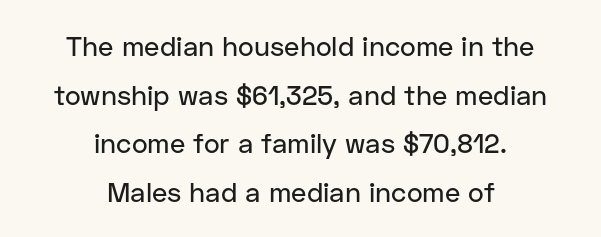
The image shows 27 px text type, upright; set centered, line spacing 1.8x, normal letter spacing, not underlined.
